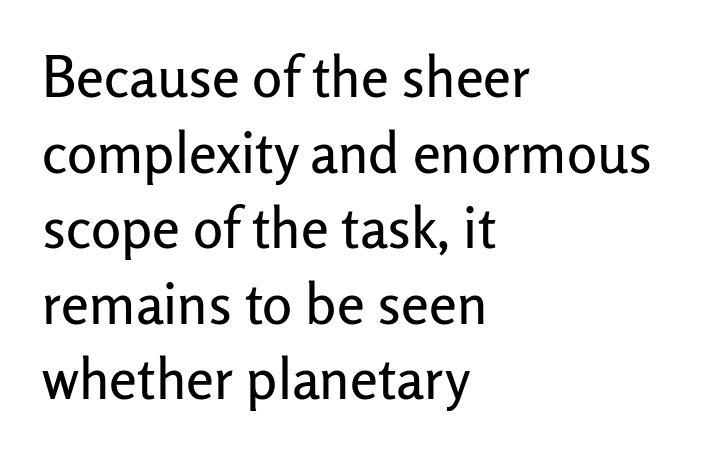
Q: Is the text italic (slanted)? A: No, it is upright.
Q: Is the typeface a serif or a sans-serif typeface? A: Sans-serif.
Q: Is the text underlined? A: No.
Q: How is the paragraph aligned? A: Left-aligned.
Q: Is the spacing between letters normal or unusually wide? A: Normal.
Q: Is the spacing between lines tight, normal or loose? A: Normal.
Q: Width (condensed, normal, or wide)? A: Normal.
Q: Stroke contrast? A: Low.
Q: x-height? A: Medium.
Q: Monospaced? A: No.
